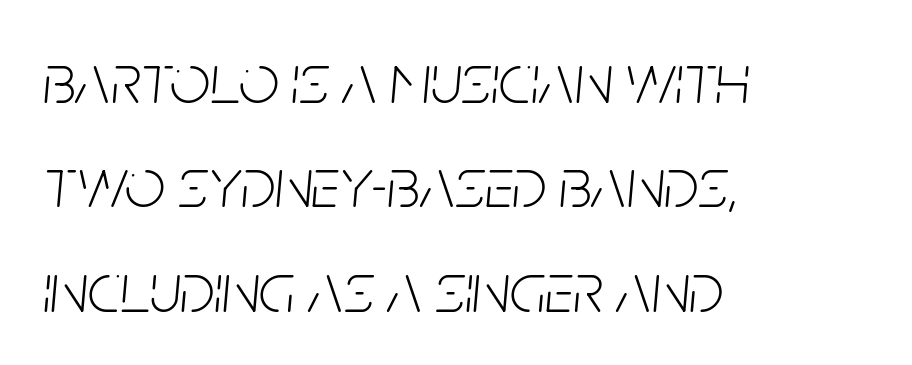
{"italic": "yes", "lean": "right", "slant_degrees": 5, "bold": "no", "weight": "light", "width": "condensed", "stroke_contrast": "low", "x_height": "large", "monospaced": "no", "underline": "no", "align": "left", "line_spacing": "normal", "line_spacing_ratio": 1.47, "letter_spacing": "normal", "letter_spacing_em": 0.0, "glyph_px": 71}
